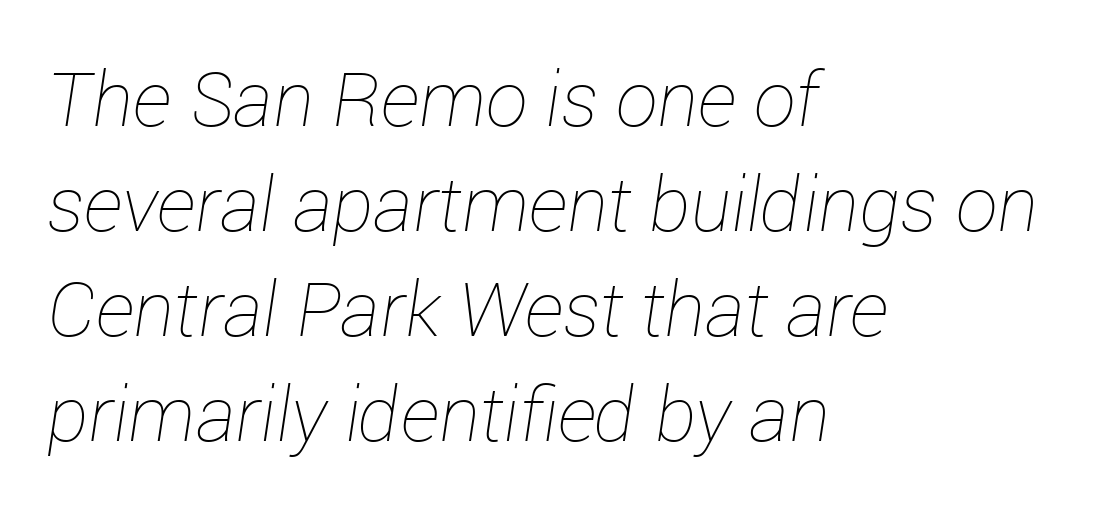
Words appear dense and cohesive because spacing is normal. Slanted lettering throughout. The letters advance in unequal steps, a hallmark of proportional type. The space beneath each line is pristine and unruled.
